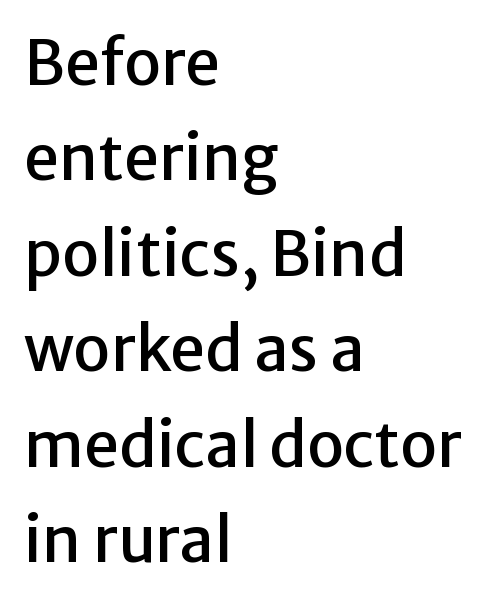
Check the space under the baseline: it is left empty. Each letter keeps its own natural width here, so spacing adapts to shape. The letters carry no serifs — their stems end cleanly without finishing strokes. Glyph-to-glyph distance matches everyday printed text. This block has exactly the height ordinary leading produces. Upright lettering throughout.
